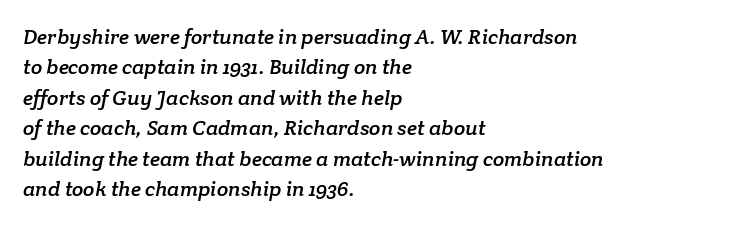
In CSS terms this would be text-align: left. Quick note: interline space is typical. Students, note that the glyphs here touch the page at normal intervals. This rendering features lettering with no underline.
